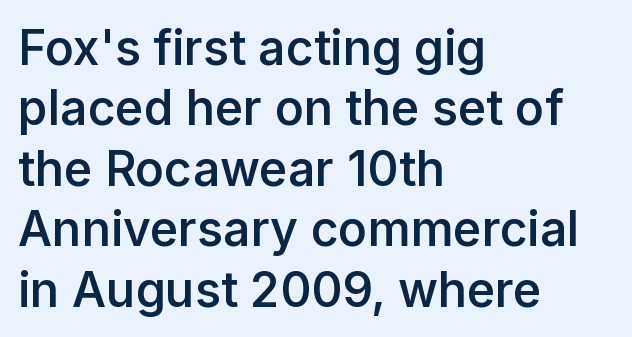
{"serif": "no", "italic": "no", "bold": "semi", "weight": "semibold", "width": "normal", "stroke_contrast": "low", "x_height": "medium", "monospaced": "no", "underline": "no", "align": "left", "line_spacing": "normal", "line_spacing_ratio": 1.26, "letter_spacing": "normal", "letter_spacing_em": 0.0, "glyph_px": 48}
